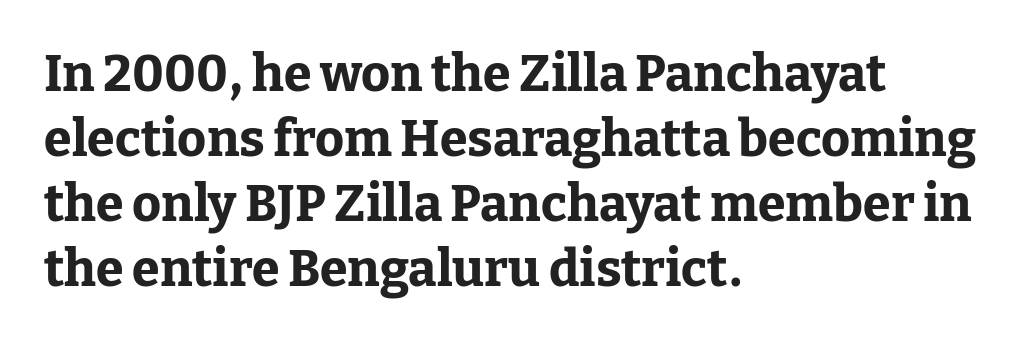
Q: Is the text bold? A: Yes.
Q: Is the text italic (slanted)? A: No, it is upright.
Q: Is the typeface a serif or a sans-serif typeface? A: Serif.
Q: Is the text underlined? A: No.
Q: How is the paragraph aligned? A: Left-aligned.
Q: Is the spacing between letters normal or unusually wide? A: Normal.
Q: Is the spacing between lines tight, normal or loose? A: Normal.
Q: Width (condensed, normal, or wide)? A: Normal.
Q: Stroke contrast? A: Low.
Q: x-height? A: Medium.
Q: Monospaced? A: No.
